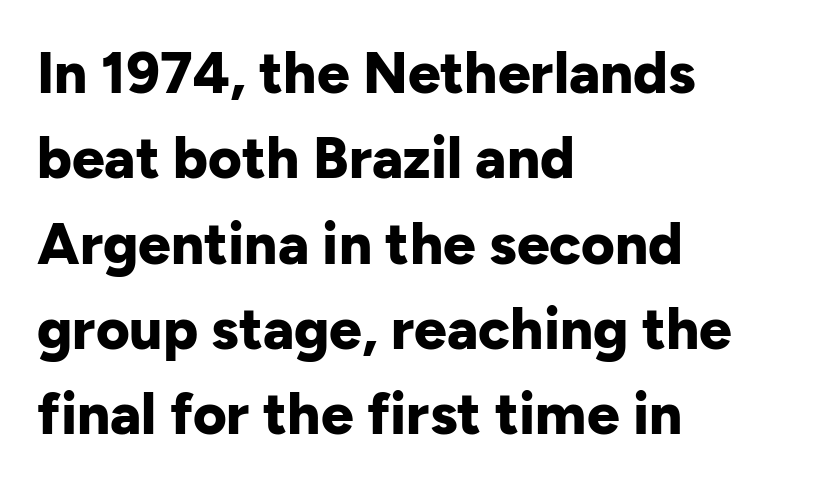
The image shows 58 px bold sans-serif type, upright; set left-aligned, normal line spacing (1.47x), normal letter spacing, not underlined; low stroke contrast and a medium x-height.
